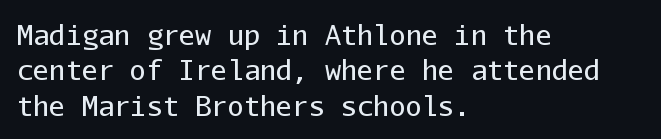
Line beginnings align vertically; line endings do not. The typography opts for an upright posture over an oblique one. Baseline-to-baseline distance is the conventional proportion of letter height. The characters are drawn with everyday or finer stroke widths. Here the glyphs are tracked normally, forming tight word shapes.
